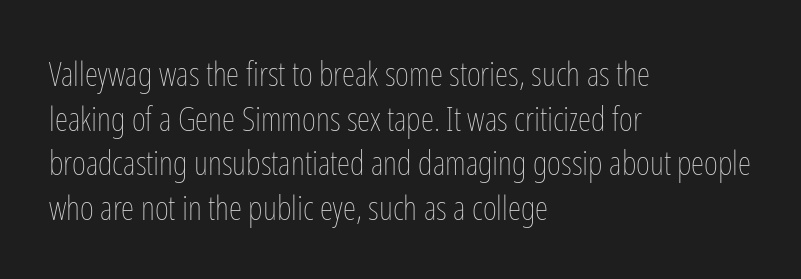
{"italic": "no", "bold": "no", "weight": "thin", "width": "condensed", "stroke_contrast": "low", "x_height": "medium", "monospaced": "no", "underline": "no", "align": "left", "line_spacing": "normal", "line_spacing_ratio": 1.31, "letter_spacing": "normal", "letter_spacing_em": 0.0, "glyph_px": 34}
